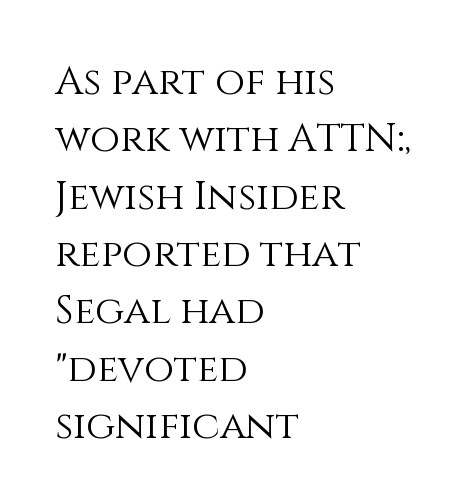
The image shows 39 px light type, upright; set left-aligned, normal line spacing (1.47x), normal letter spacing, not underlined; medium stroke contrast and a large x-height.
